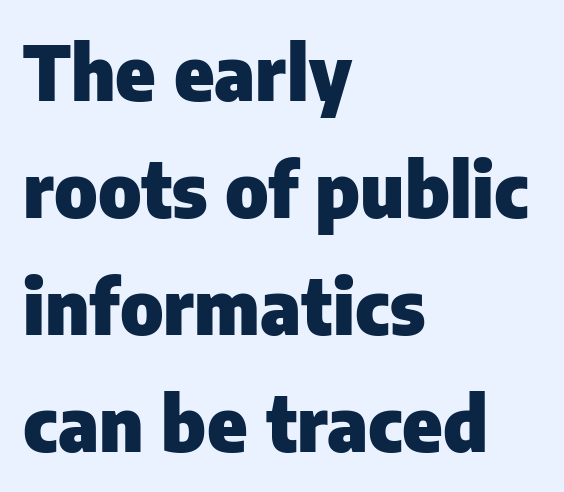
The image shows 75 px heavy sans-serif type, upright; set left-aligned, normal line spacing (1.56x), normal letter spacing, not underlined; low stroke contrast and a medium x-height.
